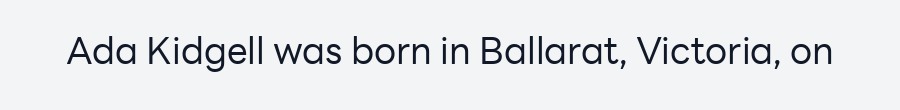
Weight: not bold — regular or lighter. Here the designer chose a conventional face with non-uniform glyph widths. The passage shown is typeset with a sans-serif family. The glyphs are unaccompanied by any horizontal stroke below them. The typography opts for an upright posture over an oblique one. Honestly, the letter spacing is just normal — you wouldn't notice it.
